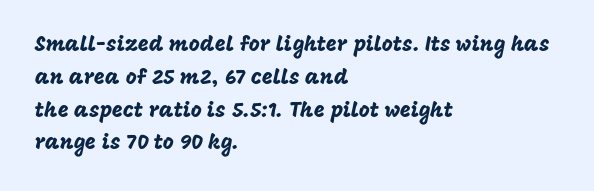
The image shows 21 px text type; set left-aligned, normal line spacing (1.56x), normal letter spacing, not underlined.
